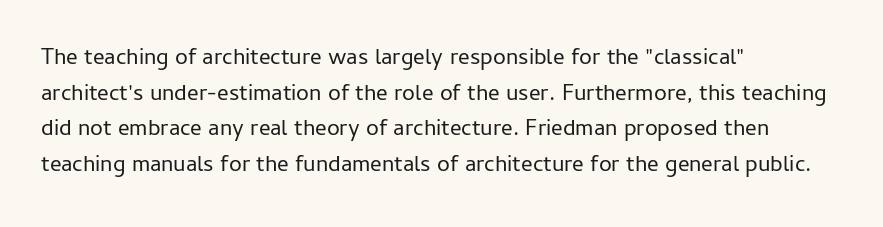
{"italic": "no", "bold": "no", "underline": "no", "align": "left", "line_spacing": "normal", "line_spacing_ratio": 1.55, "letter_spacing": "normal", "letter_spacing_em": 0.0, "glyph_px": 23}
